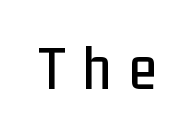
Q: Is the text italic (slanted)? A: No, it is upright.
Q: Is the typeface a serif or a sans-serif typeface? A: Sans-serif.
Q: Is the text underlined? A: No.
Q: Is the spacing between letters normal or unusually wide? A: Unusually wide.
Q: Width (condensed, normal, or wide)? A: Condensed.
Q: Stroke contrast? A: Low.
Q: x-height? A: Medium.
Q: Monospaced? A: No.
